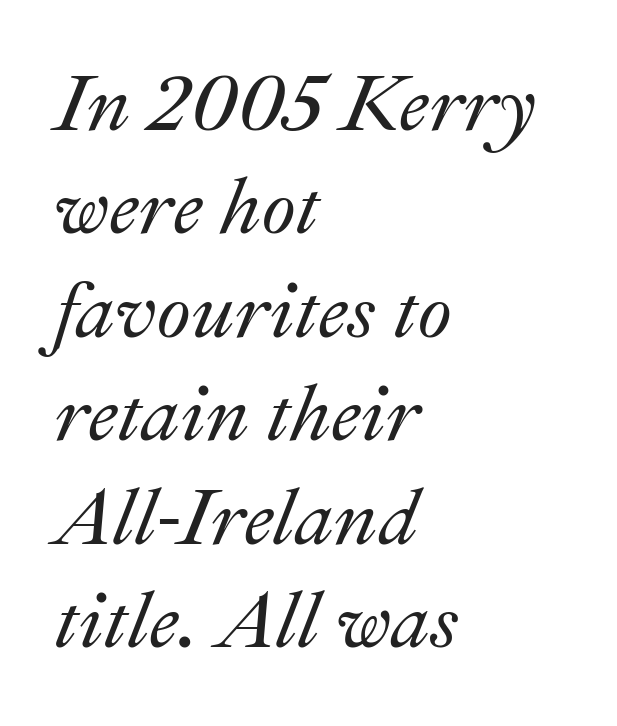
{"italic": "yes", "lean": "right", "slant_degrees": 22, "width": "normal", "stroke_contrast": "medium", "x_height": "small", "monospaced": "no", "underline": "no", "align": "left", "line_spacing": "normal", "line_spacing_ratio": 1.31, "letter_spacing": "normal", "letter_spacing_em": 0.0, "glyph_px": 79}
